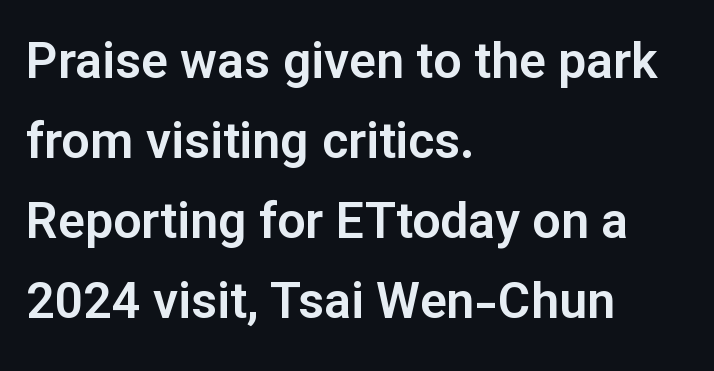
The image shows 50 px sans-serif type, upright; set left-aligned, normal line spacing (1.6x), normal letter spacing, not underlined; low stroke contrast and a medium x-height.
